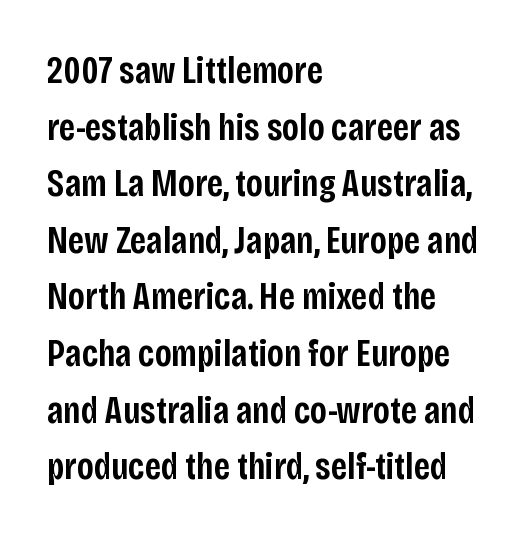
The tracking reads as untouched default to a designer's eye. You can tell it's not italic because the verticals are truly vertical. Nothing sits at the stroke ends, so this counts as sans-serif. Quick note: interline space is typical. Spacing verdict: proportional, widths tailored to each character.
